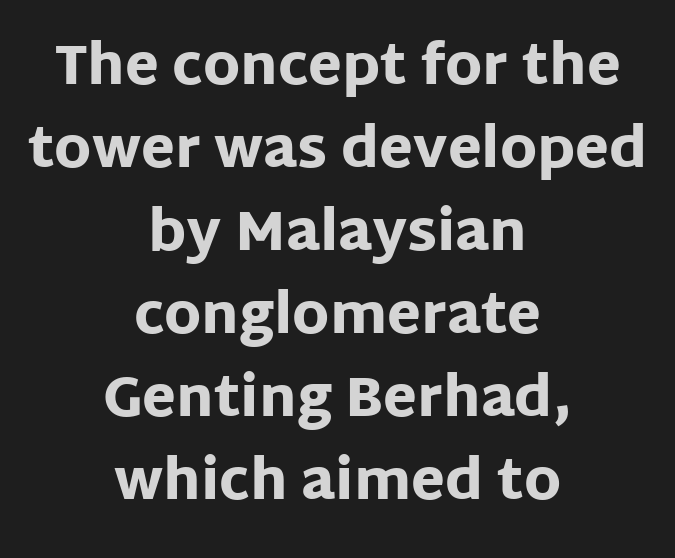
The image shows 55 px heavy sans-serif type, upright; set centered, normal line spacing (1.51x), normal letter spacing, not underlined; low stroke contrast and a large x-height.
